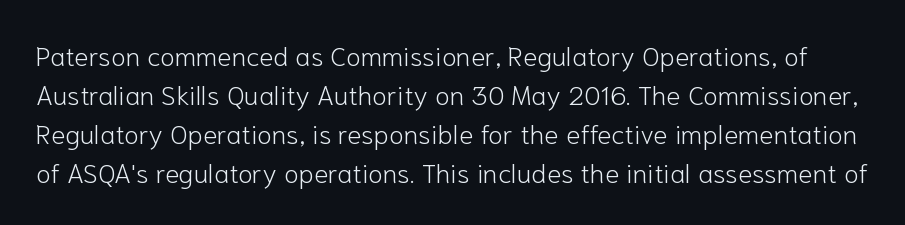
Q: Is the text bold? A: No.
Q: Is the text italic (slanted)? A: No, it is upright.
Q: Is the text underlined? A: No.
Q: Is the spacing between letters normal or unusually wide? A: Normal.
Q: Is the spacing between lines tight, normal or loose? A: Normal.
